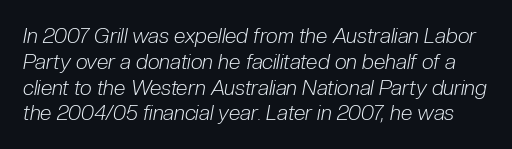
The image shows 21 px text type, italic (leaning right); set line spacing 1.23x, normal letter spacing, not underlined.
